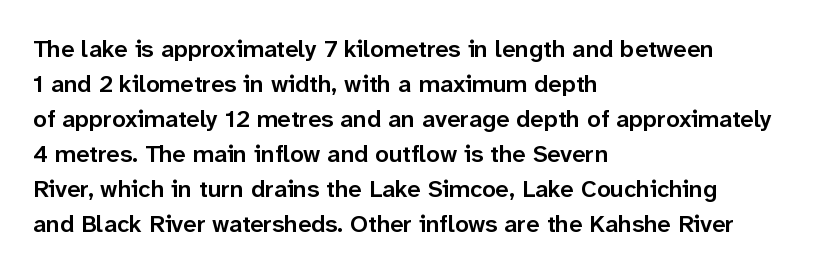
Q: Is the text bold? A: Semi-bold.
Q: Is the text italic (slanted)? A: No, it is upright.
Q: Is the text underlined? A: No.
Q: How is the paragraph aligned? A: Left-aligned.
Q: Is the spacing between letters normal or unusually wide? A: Normal.
Q: Is the spacing between lines tight, normal or loose? A: Normal.
